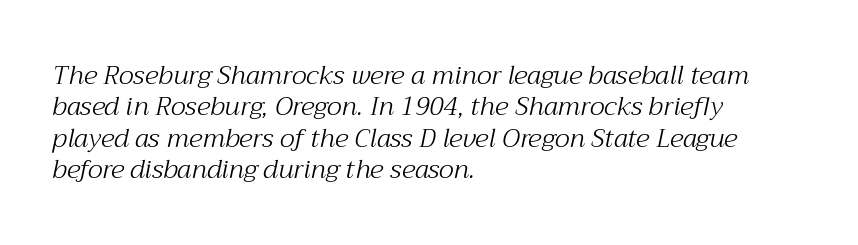
Stroke thickness stays within the range of a standard reading face or lighter. A clean baseline with only descenders dipping below it. The passage is arranged the way most books set body copy — flush left. Posture: slanted. The letterforms sit shoulder to shoulder at normal distance.
